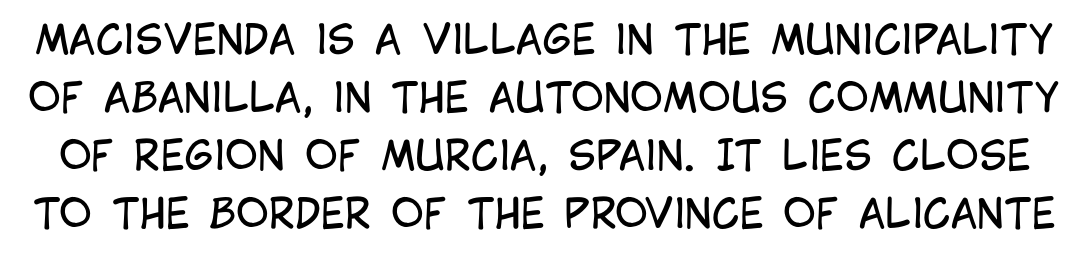
Q: Is the text bold? A: No.
Q: Is the text italic (slanted)? A: No, it is upright.
Q: Is the typeface a serif or a sans-serif typeface? A: Sans-serif.
Q: Is the text underlined? A: No.
Q: Is the spacing between letters normal or unusually wide? A: Normal.
Q: Is the spacing between lines tight, normal or loose? A: Normal.
Q: Width (condensed, normal, or wide)? A: Condensed.
Q: Stroke contrast? A: Low.
Q: x-height? A: Large.
Q: Monospaced? A: No.
